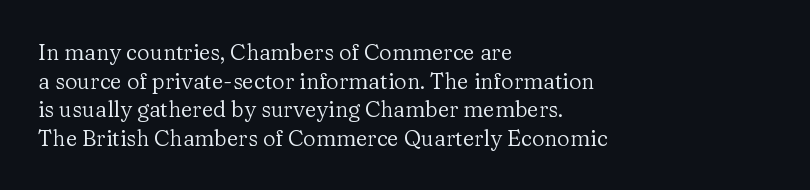
The image shows 22 px text type, upright; set left-aligned, normal line spacing (1.3x), normal letter spacing, not underlined.
